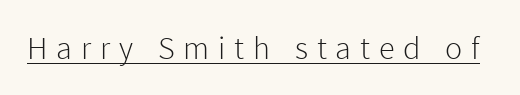
The image shows 32 px light sans-serif type, upright; set unusually wide letter spacing (+0.28 em), underlined; low stroke contrast and a medium x-height.
